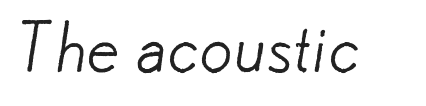
Does extra space separate the letters? No, they use regular spacing. A typesetter would call this proportional, since set widths differ per character. The font sits on the lighter half of the weight spectrum, regular included. Unlike a traditional serif, this face leaves its strokes unadorned. The string is rendered with underlining switched off.
